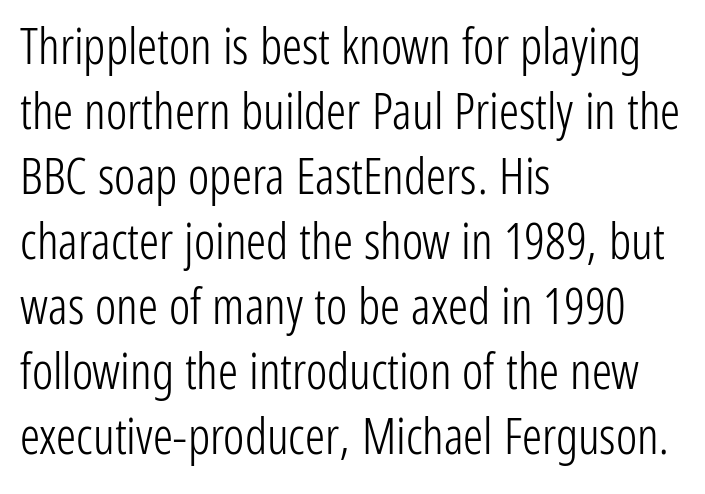
{"serif": "no", "italic": "no", "bold": "no", "weight": "light", "width": "condensed", "stroke_contrast": "low", "x_height": "medium", "monospaced": "no", "underline": "no", "align": "left", "line_spacing": "normal", "line_spacing_ratio": 1.3, "letter_spacing": "normal", "letter_spacing_em": 0.0, "glyph_px": 50}
